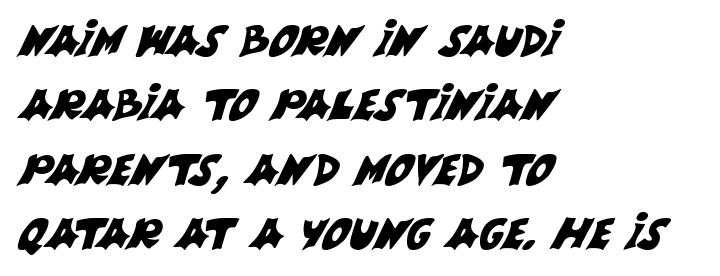
The image shows 43 px sans-serif type; set left-aligned, normal line spacing (1.5x), normal letter spacing, not underlined; medium stroke contrast and a large x-height.
